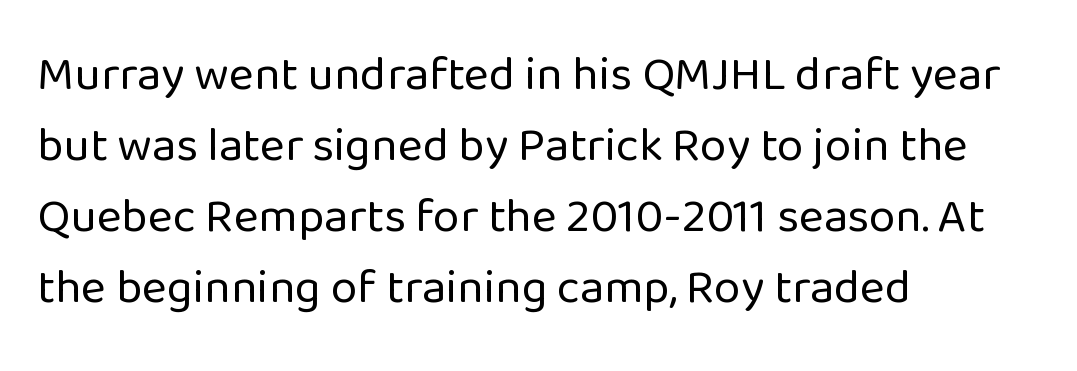
Q: Is the text bold? A: No.
Q: Is the text italic (slanted)? A: No, it is upright.
Q: Is the typeface a serif or a sans-serif typeface? A: Sans-serif.
Q: Is the text underlined? A: No.
Q: How is the paragraph aligned? A: Left-aligned.
Q: Is the spacing between letters normal or unusually wide? A: Normal.
Q: Is the spacing between lines tight, normal or loose? A: Normal.
Q: Width (condensed, normal, or wide)? A: Normal.
Q: Stroke contrast? A: Low.
Q: x-height? A: Medium.
Q: Monospaced? A: No.
